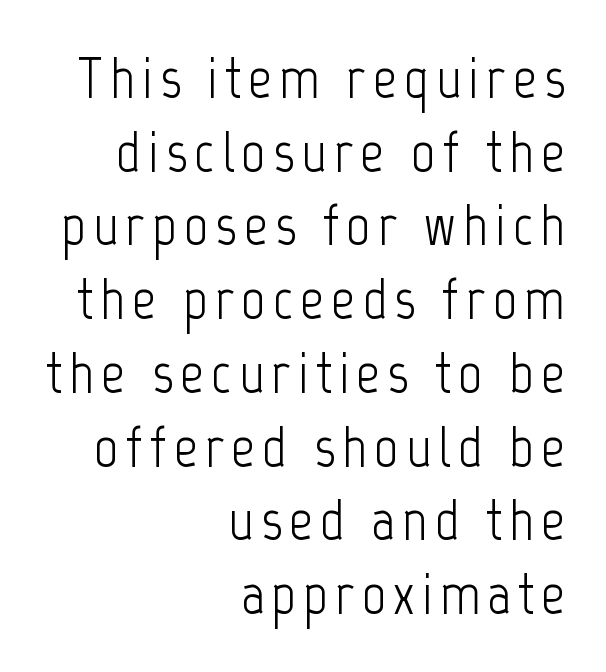
{"serif": "no", "italic": "no", "bold": "no", "weight": "light", "width": "condensed", "stroke_contrast": "low", "x_height": "medium", "monospaced": "no", "underline": "no", "align": "right", "line_spacing": "normal", "line_spacing_ratio": 1.25, "glyph_px": 59}
